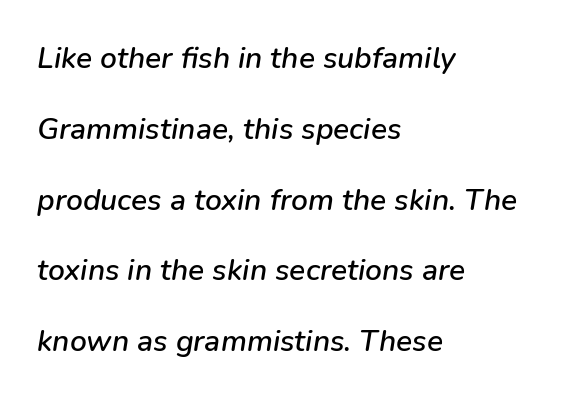
The image shows 30 px text type, italic (leaning right); set left-aligned, loose line spacing (2.36x), normal letter spacing, not underlined; low stroke contrast and a medium x-height.
